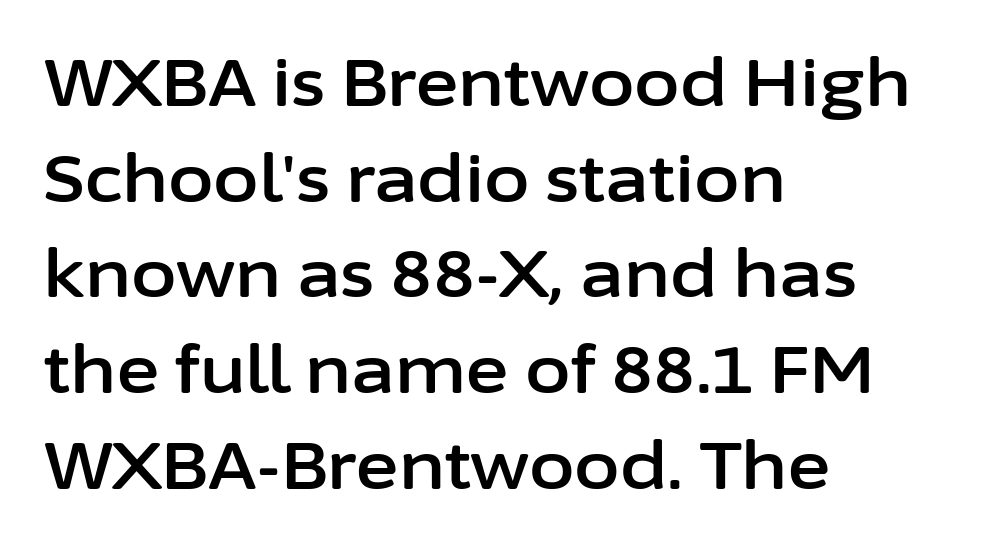
{"serif": "no", "italic": "no", "width": "normal", "stroke_contrast": "low", "x_height": "medium", "monospaced": "no", "underline": "no", "align": "left", "line_spacing": "normal", "line_spacing_ratio": 1.45, "letter_spacing": "normal", "letter_spacing_em": 0.0, "glyph_px": 66}
